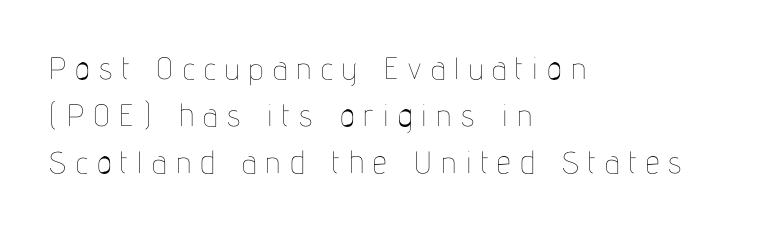
{"italic": "no", "bold": "no", "weight": "thin", "width": "condensed", "stroke_contrast": "low", "x_height": "medium", "monospaced": "no", "underline": "no", "align": "left", "line_spacing": "normal", "line_spacing_ratio": 1.51, "letter_spacing": "wide", "letter_spacing_em": 0.3, "glyph_px": 31}
